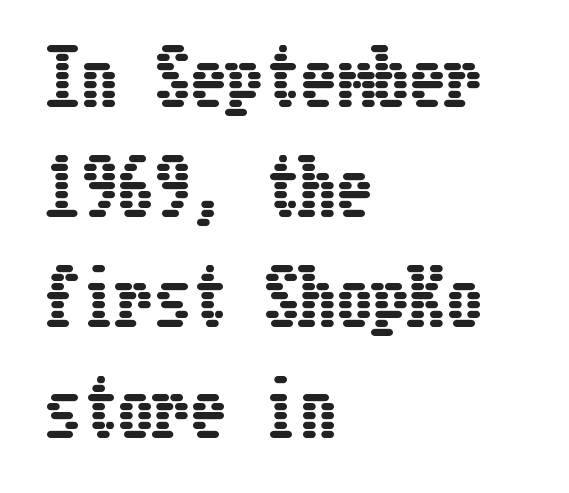
Left-aligned paragraph, ragged on the right. The gaps between neighbouring characters are ordinary and unremarkable. Just letters on the line, the space beneath them empty. Unlike italic type, these characters show no tilt at all.
